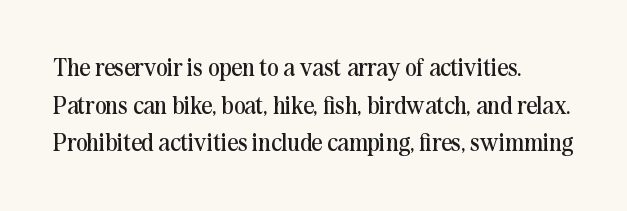
Q: Is the text bold? A: No.
Q: Is the text italic (slanted)? A: No, it is upright.
Q: Is the text underlined? A: No.
Q: How is the paragraph aligned? A: Left-aligned.
Q: Is the spacing between letters normal or unusually wide? A: Normal.
Q: Is the spacing between lines tight, normal or loose? A: Normal.
